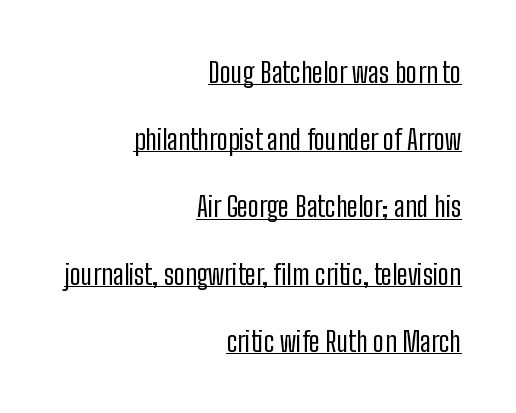
Q: Is the text bold? A: No.
Q: Is the text italic (slanted)? A: No, it is upright.
Q: Is the typeface a serif or a sans-serif typeface? A: Sans-serif.
Q: Is the text underlined? A: Yes.
Q: How is the paragraph aligned? A: Right-aligned.
Q: Is the spacing between letters normal or unusually wide? A: Normal.
Q: Is the spacing between lines tight, normal or loose? A: Loose.
Q: Width (condensed, normal, or wide)? A: Condensed.
Q: Stroke contrast? A: Low.
Q: x-height? A: Medium.
Q: Monospaced? A: No.
